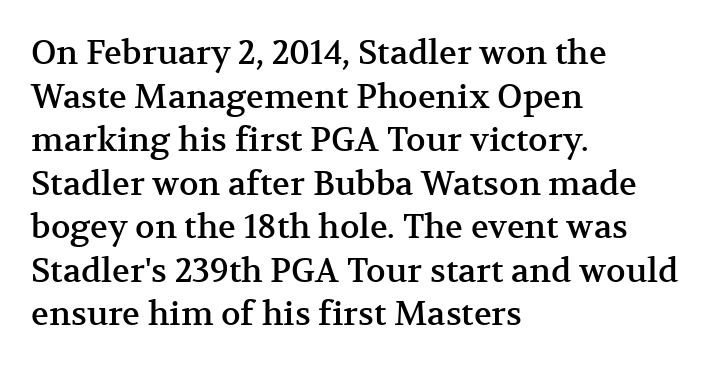
Does the lettering tilt? It doesn't — this is upright. Unlike a clean sans, this face finishes its strokes with serifs. Descenders are the only things crossing below the line. Does extra space separate the letters? No, they use regular spacing. The line-height multiplier appears to be the usual default.
